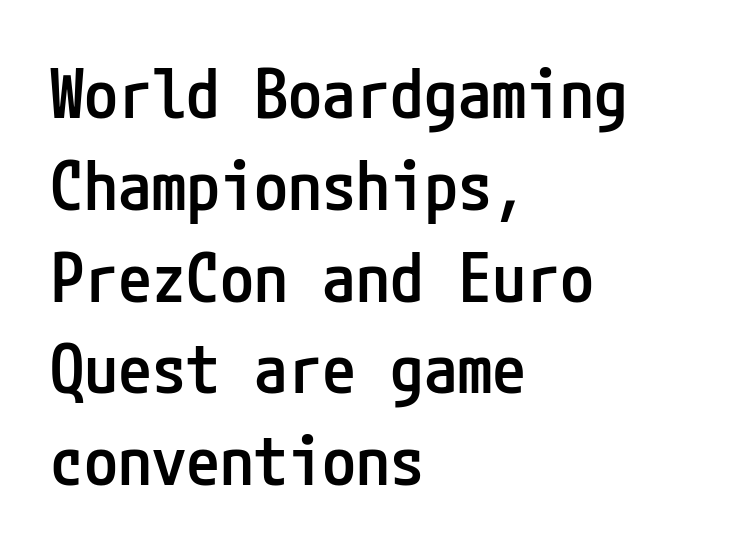
The image shows 68 px semibold, condensed sans-serif type, upright; set left-aligned, normal line spacing (1.35x), normal letter spacing, not underlined; low stroke contrast and a medium x-height.
